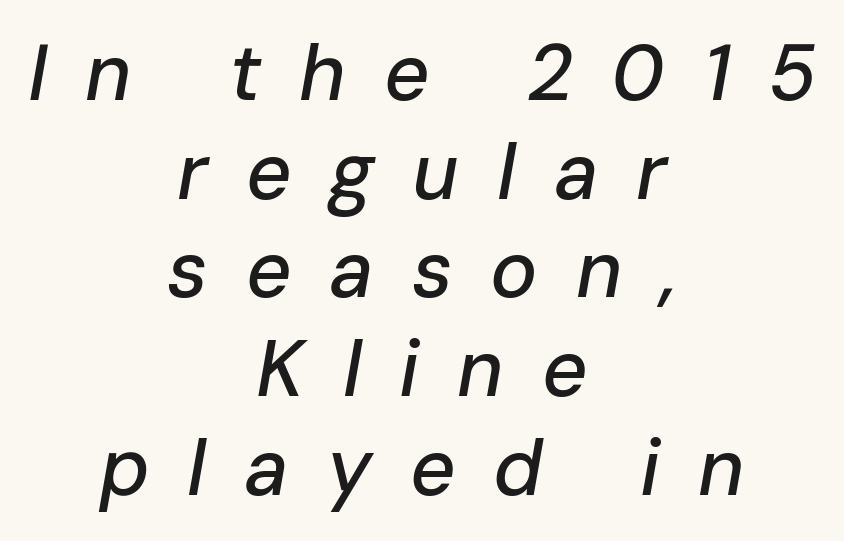
{"italic": "yes", "lean": "right", "slant_degrees": 10, "width": "normal", "stroke_contrast": "low", "x_height": "medium", "monospaced": "no", "underline": "no", "align": "center", "line_spacing": "normal", "line_spacing_ratio": 1.25, "letter_spacing": "wide", "letter_spacing_em": 0.48, "glyph_px": 79}
